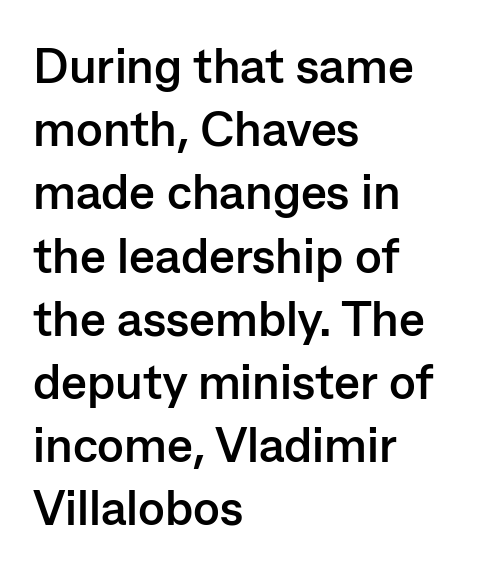
{"serif": "no", "italic": "no", "bold": "yes", "weight": "semibold", "width": "normal", "stroke_contrast": "low", "x_height": "medium", "monospaced": "no", "underline": "no", "align": "left", "line_spacing": "normal", "line_spacing_ratio": 1.29, "letter_spacing": "normal", "letter_spacing_em": 0.0, "glyph_px": 49}
